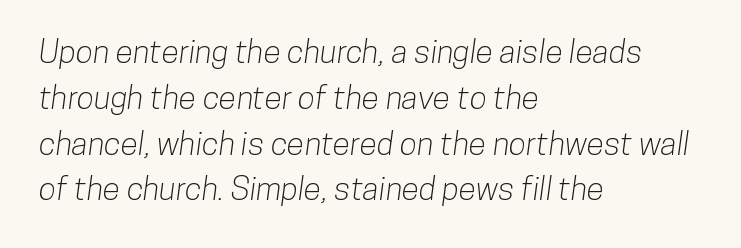
Nobody drew a line under any word here. The line texture is even and compact thanks to regular tracking. Every row of glyphs begins at an identical x-position on the left. The passage shown stacks its lines at a standard gap.
